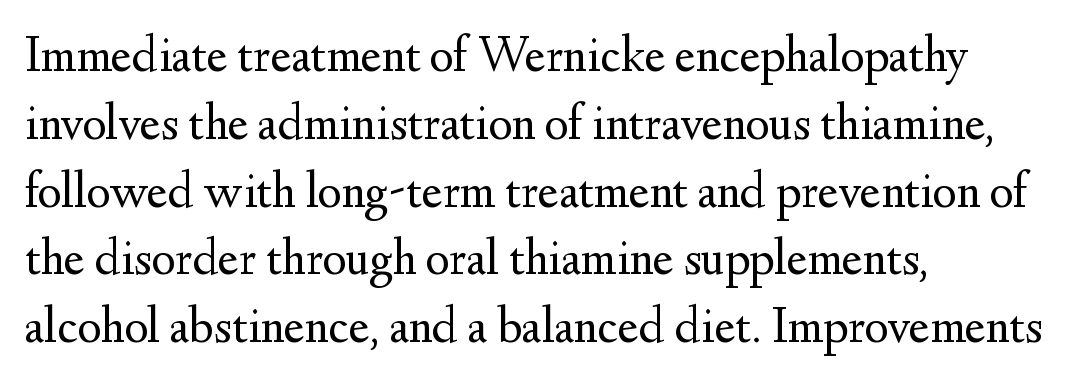
The image shows 51 px regular-weight serif type, upright; set left-aligned, normal line spacing (1.33x), normal letter spacing, not underlined; medium stroke contrast and a small x-height.
